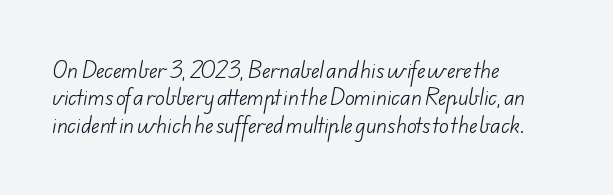
Q: Is the text bold? A: No.
Q: Is the text underlined? A: No.
Q: How is the paragraph aligned? A: Left-aligned.
Q: Is the spacing between letters normal or unusually wide? A: Normal.
Q: Is the spacing between lines tight, normal or loose? A: Normal.
